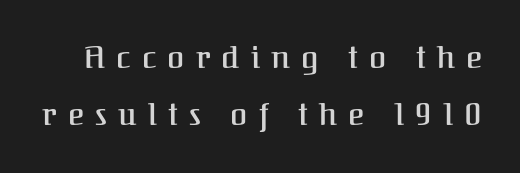
{"serif": "yes", "italic": "no", "width": "normal", "stroke_contrast": "medium", "x_height": "medium", "monospaced": "no", "underline": "no", "line_spacing_ratio": 1.84, "letter_spacing": "wide", "letter_spacing_em": 0.36, "glyph_px": 31}
